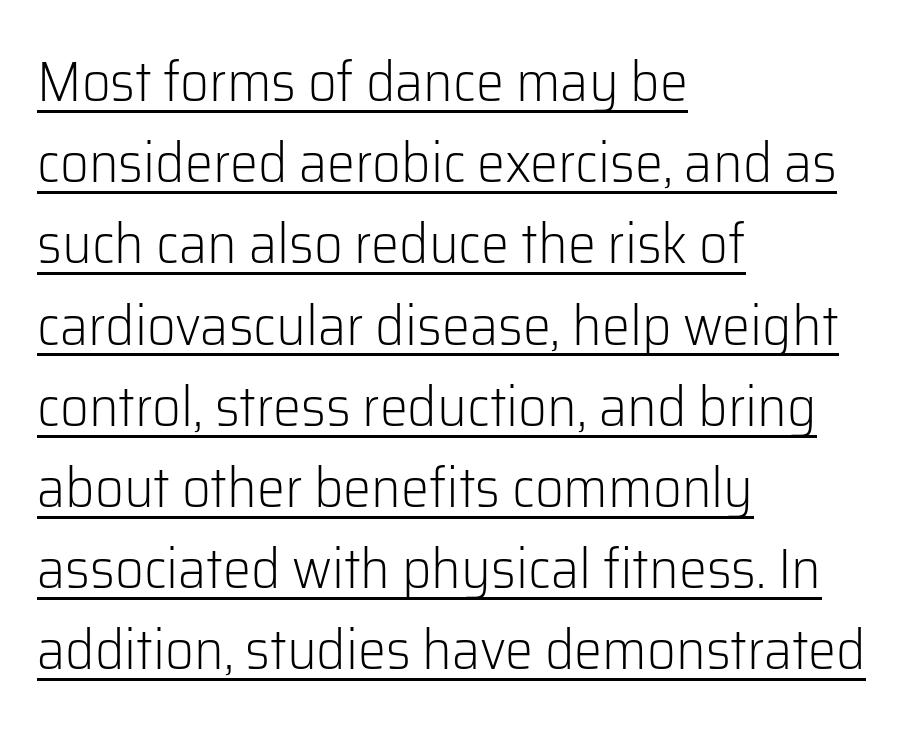
Q: Is the text bold? A: No.
Q: Is the text italic (slanted)? A: No, it is upright.
Q: Is the typeface a serif or a sans-serif typeface? A: Sans-serif.
Q: Is the text underlined? A: Yes.
Q: How is the paragraph aligned? A: Left-aligned.
Q: Is the spacing between letters normal or unusually wide? A: Normal.
Q: Is the spacing between lines tight, normal or loose? A: Normal.
Q: Width (condensed, normal, or wide)? A: Normal.
Q: Stroke contrast? A: Low.
Q: x-height? A: Medium.
Q: Monospaced? A: No.
